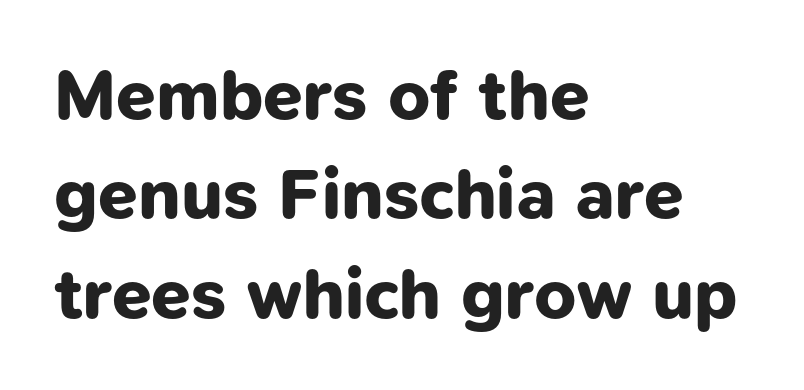
Q: Is the text bold? A: Yes.
Q: Is the typeface a serif or a sans-serif typeface? A: Sans-serif.
Q: Is the text underlined? A: No.
Q: How is the paragraph aligned? A: Left-aligned.
Q: Is the spacing between letters normal or unusually wide? A: Normal.
Q: Is the spacing between lines tight, normal or loose? A: Normal.
Q: Width (condensed, normal, or wide)? A: Normal.
Q: Stroke contrast? A: Low.
Q: x-height? A: Medium.
Q: Monospaced? A: No.
